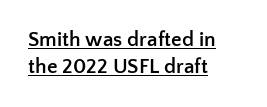
{"italic": "no", "bold": "yes", "underline": "yes", "align": "left", "line_spacing": "normal", "line_spacing_ratio": 1.27, "letter_spacing": "normal", "letter_spacing_em": 0.0, "glyph_px": 21}
